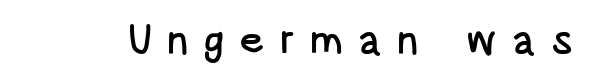
Q: Is the text italic (slanted)? A: No, it is upright.
Q: Is the typeface a serif or a sans-serif typeface? A: Sans-serif.
Q: Is the text underlined? A: No.
Q: Is the spacing between letters normal or unusually wide? A: Unusually wide.
Q: Width (condensed, normal, or wide)? A: Condensed.
Q: Stroke contrast? A: Low.
Q: x-height? A: Large.
Q: Monospaced? A: No.
